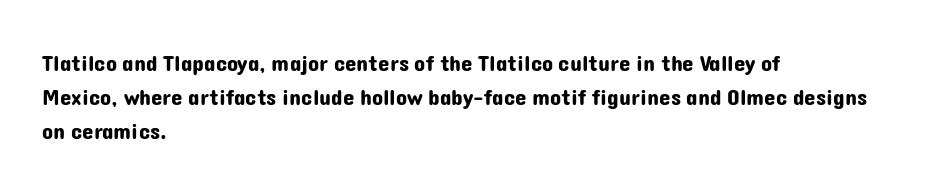
Q: Is the text italic (slanted)? A: No, it is upright.
Q: Is the text underlined? A: No.
Q: How is the paragraph aligned? A: Left-aligned.
Q: Is the spacing between letters normal or unusually wide? A: Normal.
Q: Is the spacing between lines tight, normal or loose? A: Normal.
